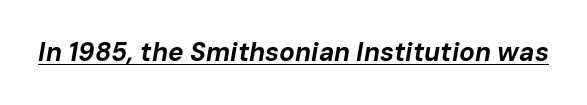
Tall strokes in this sample are angled rather than plumb. A continuous stroke trails under the words, as in a hyperlink. How heavy is the stroke? Heavy — this is a bold. There is no visible air inserted between adjacent glyphs.
